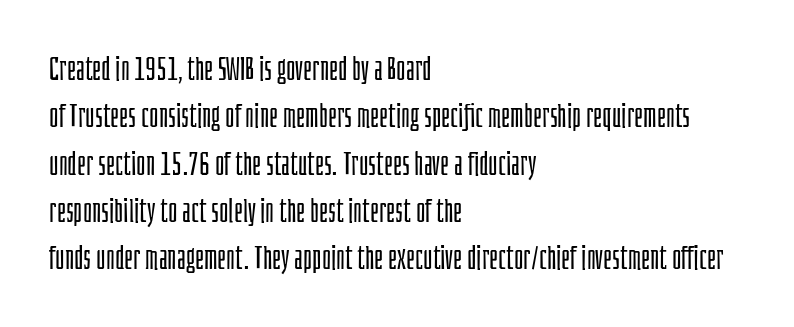
{"serif": "no", "italic": "no", "bold": "no", "weight": "light", "width": "condensed", "stroke_contrast": "low", "x_height": "large", "monospaced": "no", "underline": "no", "align": "left", "line_spacing": "normal", "line_spacing_ratio": 1.48, "letter_spacing": "normal", "letter_spacing_em": 0.0, "glyph_px": 32}
